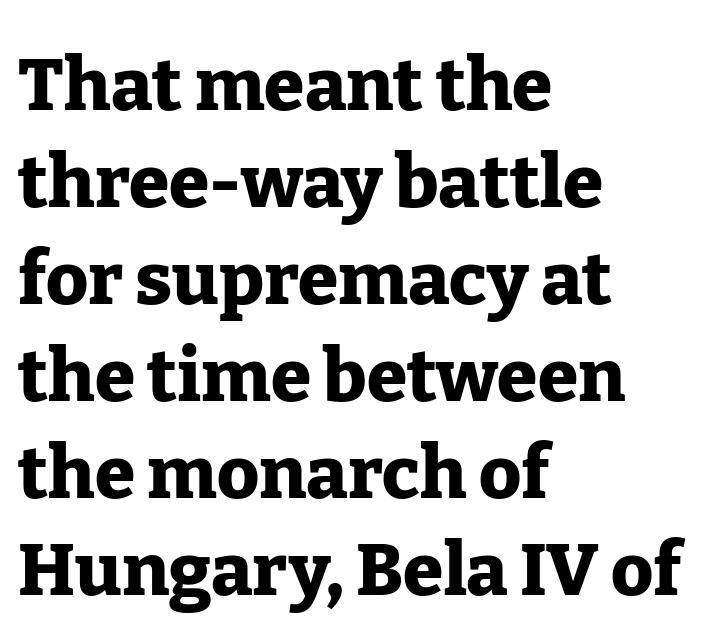
Q: Is the text bold? A: Yes.
Q: Is the text italic (slanted)? A: No, it is upright.
Q: Is the typeface a serif or a sans-serif typeface? A: Serif.
Q: Is the text underlined? A: No.
Q: How is the paragraph aligned? A: Left-aligned.
Q: Is the spacing between letters normal or unusually wide? A: Normal.
Q: Is the spacing between lines tight, normal or loose? A: Normal.
Q: Width (condensed, normal, or wide)? A: Normal.
Q: Stroke contrast? A: Low.
Q: x-height? A: Medium.
Q: Monospaced? A: No.
